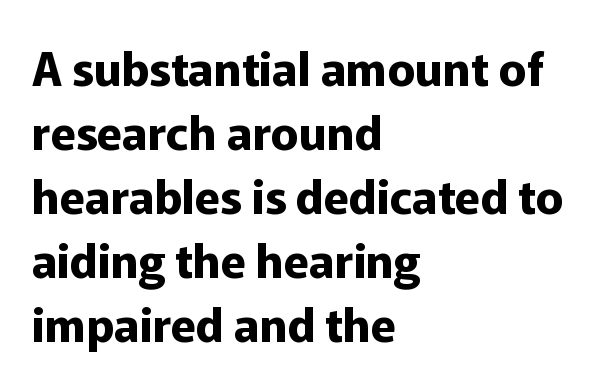
The type is set solid horizontally, with unmodified tracking. This sample keeps an unexceptional amount of space between lines. The rendering shows plain stroke endings on the letterforms — a sans-serif design. Each row of text sits above clean, open space. The axis of the letterforms is exactly vertical. In terms of weight, the rendering is a true, heavy bold.
